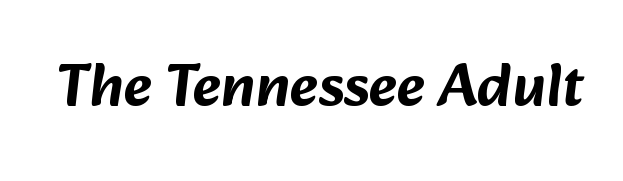
Q: Is the typeface a serif or a sans-serif typeface? A: Sans-serif.
Q: Is the text underlined? A: No.
Q: Is the spacing between letters normal or unusually wide? A: Normal.
Q: Width (condensed, normal, or wide)? A: Normal.
Q: Stroke contrast? A: Low.
Q: x-height? A: Medium.
Q: Monospaced? A: No.
